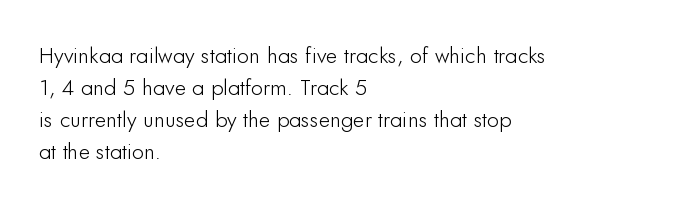
Q: Is the text italic (slanted)? A: No, it is upright.
Q: Is the text underlined? A: No.
Q: How is the paragraph aligned? A: Left-aligned.
Q: Is the spacing between letters normal or unusually wide? A: Normal.
Q: Is the spacing between lines tight, normal or loose? A: Normal.
